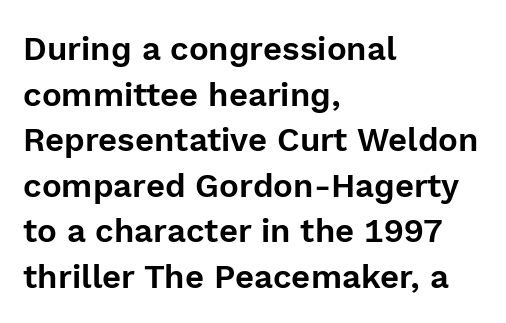
The image shows 33 px sans-serif type, upright; set left-aligned, normal line spacing (1.38x), normal letter spacing, not underlined; a medium x-height.
